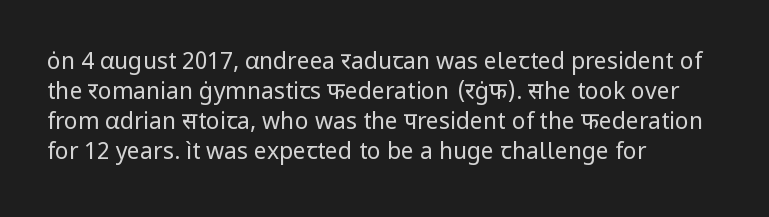
Teacher's note: observe the even left margin — that is flush-left alignment. Does extra space separate the letters? No, they use regular spacing. In terms of posture, this sample is upright. The glyphs are unaccompanied by any horizontal stroke below them. The lines sit at an ordinary, default distance from one another.
